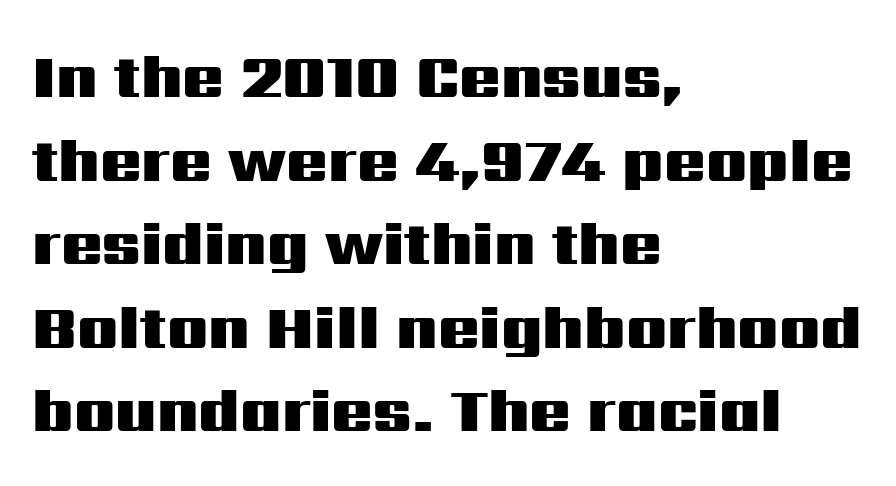
{"serif": "no", "italic": "no", "bold": "yes", "weight": "heavy", "width": "wide", "stroke_contrast": "medium", "x_height": "medium", "monospaced": "no", "underline": "no", "align": "left", "line_spacing": "normal", "line_spacing_ratio": 1.37, "letter_spacing": "normal", "letter_spacing_em": 0.0, "glyph_px": 61}
